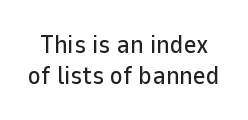
Q: Is the text italic (slanted)? A: No, it is upright.
Q: Is the text underlined? A: No.
Q: Is the spacing between letters normal or unusually wide? A: Normal.
